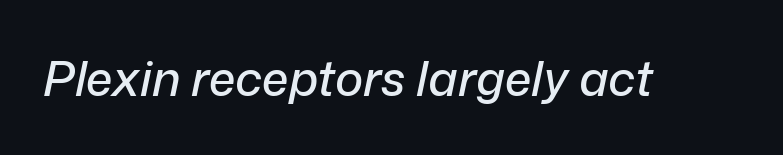
{"italic": "yes", "lean": "right", "slant_degrees": 12, "width": "normal", "stroke_contrast": "low", "x_height": "medium", "monospaced": "no", "underline": "no", "letter_spacing": "normal", "letter_spacing_em": 0.0, "glyph_px": 48}
